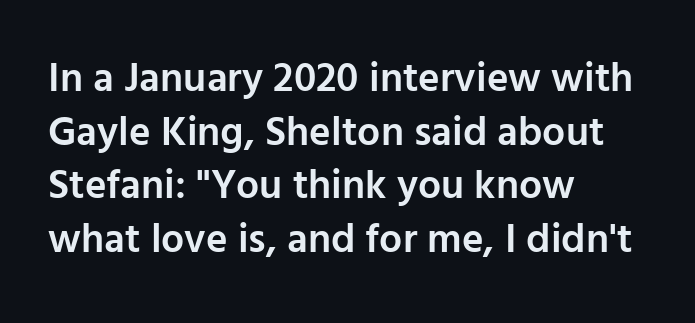
Q: Is the text bold? A: Semi-bold.
Q: Is the text italic (slanted)? A: No, it is upright.
Q: Is the typeface a serif or a sans-serif typeface? A: Sans-serif.
Q: Is the text underlined? A: No.
Q: How is the paragraph aligned? A: Left-aligned.
Q: Is the spacing between letters normal or unusually wide? A: Normal.
Q: Is the spacing between lines tight, normal or loose? A: Normal.
Q: Width (condensed, normal, or wide)? A: Normal.
Q: Stroke contrast? A: Low.
Q: x-height? A: Medium.
Q: Monospaced? A: No.
